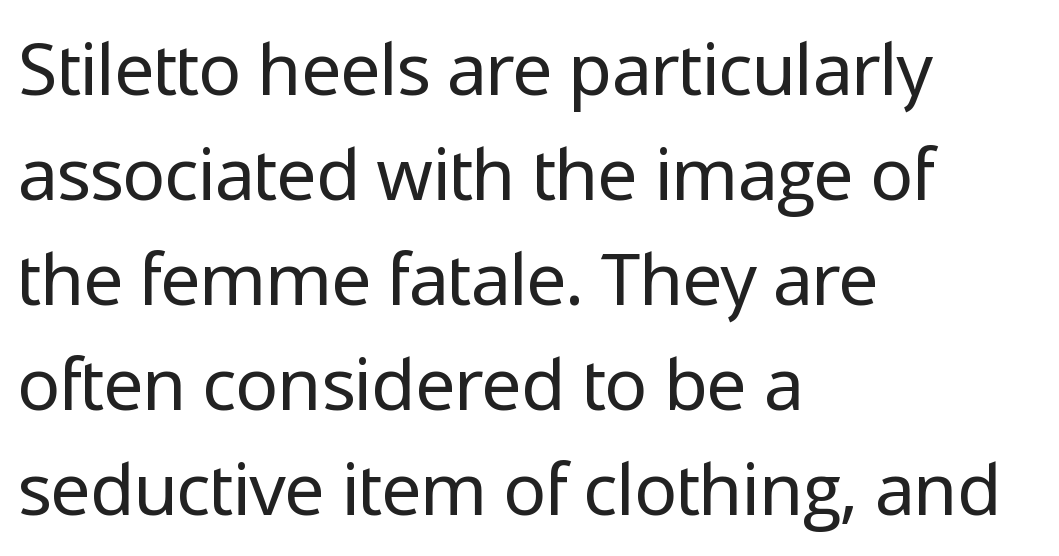
Bare-footed words on every line. Is the block centered? No — it sits flush against the left margin. In terms of leading, this rendering sits right in the middle. Check where the strokes stop: nothing finishes them off — pure sans. The passage shown is typed in a proportional face where columns would drift.
